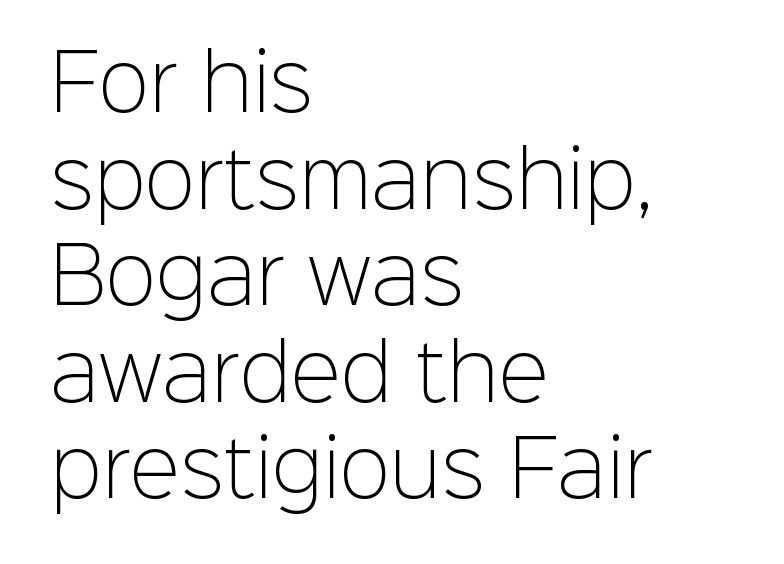
{"serif": "no", "italic": "no", "bold": "no", "weight": "light", "width": "normal", "stroke_contrast": "low", "x_height": "medium", "monospaced": "no", "underline": "no", "align": "left", "line_spacing": "normal", "line_spacing_ratio": 1.27, "letter_spacing": "normal", "letter_spacing_em": 0.0, "glyph_px": 76}
